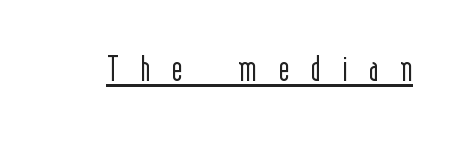
Observe the wide spacing: letters keep a clear distance from each other. The lettering holds an erect, upright posture throughout. Underlined type. Think of a printed novel: that variable character pitch is what you see here.
